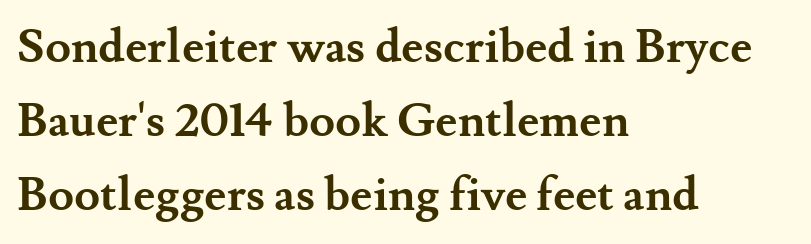
{"serif": "yes", "italic": "no", "bold": "yes", "weight": "semibold", "width": "normal", "stroke_contrast": "medium", "x_height": "small", "monospaced": "no", "underline": "no", "align": "left", "line_spacing": "normal", "line_spacing_ratio": 1.57, "letter_spacing": "normal", "letter_spacing_em": 0.0, "glyph_px": 47}
